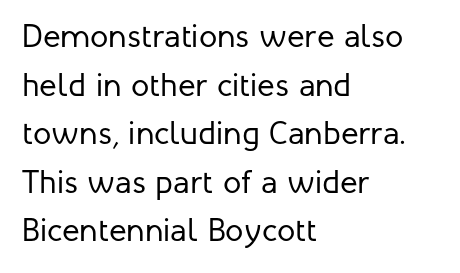
You can tell it's not italic because the verticals are truly vertical. On a weight scale, this lands at 450 or below. This rendering leaves character spacing at its baseline value. The letters advance in unequal steps, a hallmark of proportional type. Does the leading feel generous? No, just average.
